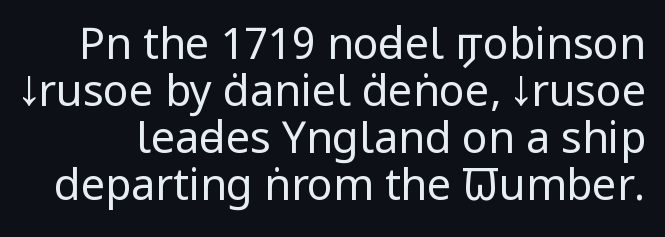
{"serif": "no", "italic": "no", "bold": "no", "weight": "regular", "width": "condensed", "stroke_contrast": "low", "x_height": "large", "monospaced": "no", "underline": "no", "line_spacing": "tight", "line_spacing_ratio": 1.09, "letter_spacing": "normal", "letter_spacing_em": 0.0, "glyph_px": 43}
